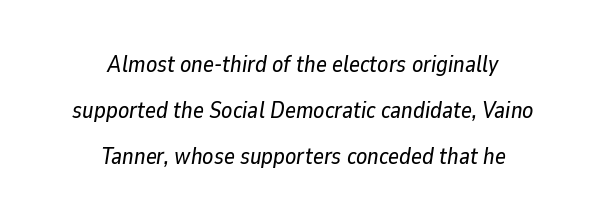
{"italic": "yes", "lean": "right", "slant_degrees": 9, "underline": "no", "align": "center", "line_spacing": "loose", "line_spacing_ratio": 2.0, "letter_spacing": "normal", "letter_spacing_em": 0.0, "glyph_px": 23}
